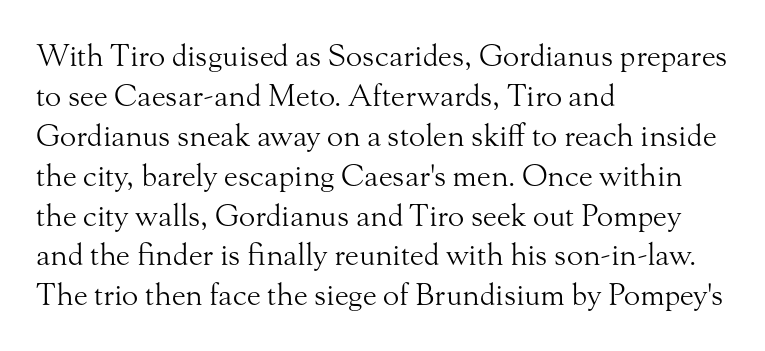
In terms of letterform style, serifs are clearly present. Observe the ordinary spacing: letters are neighbours, not strangers. Check under the words: just untouched page. The letters advance in unequal steps, a hallmark of proportional type. Vertically, the passage feels balanced, rows spaced as you'd expect. These lines were composed using upright roman letters.
